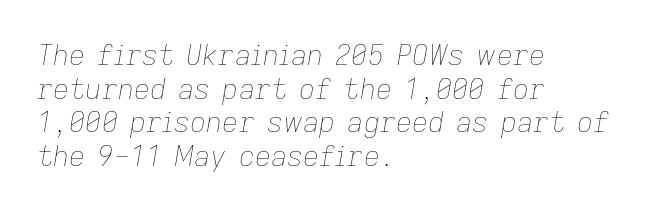
Inter-character spacing is left at the font's built-in metrics. The face used here is proportionally spaced, like ordinary book or web type. In CSS terms this would be text-align: left. In terms of posture, this sample is oblique. Underline: absent. Stem width sits at or under what a default text font uses.
